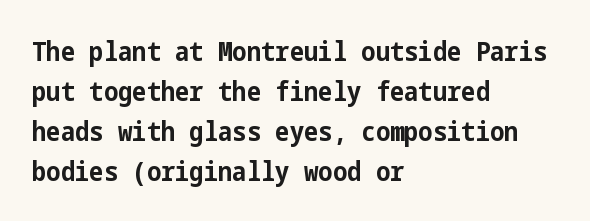
The image shows 27 px bold type, upright; set left-aligned, normal line spacing (1.48x), normal letter spacing, not underlined.
